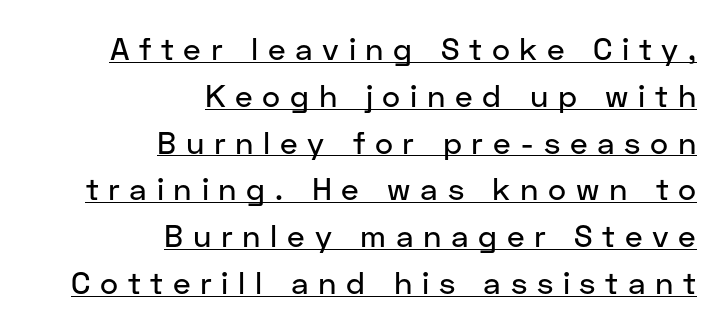
The image shows 31 px sans-serif type, upright; set right-aligned, normal line spacing (1.51x), unusually wide letter spacing (+0.31 em), underlined; low stroke contrast and a medium x-height.
